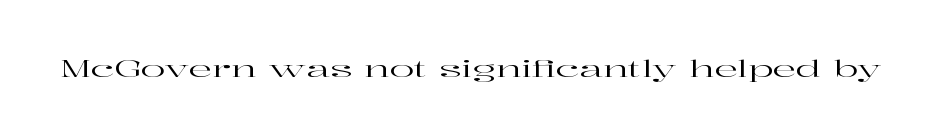
Each word holds together tightly as a unit, with standard inter-letter gaps. Posture: upright roman. The specimen omits any rule beneath the text block's lines.
